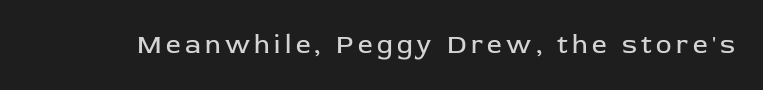
On a weight scale, this lands at 450 or below. The gap between lines stays unmarked. Notice how the stems are strictly vertical — no italics here.
